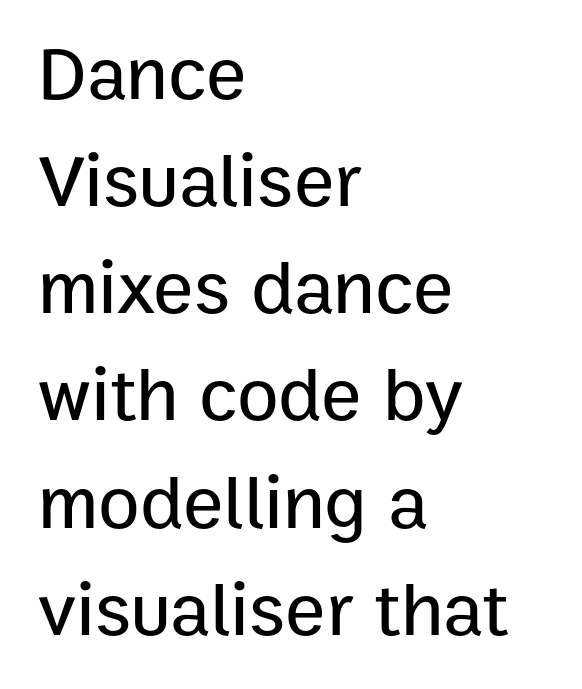
Q: Is the text italic (slanted)? A: No, it is upright.
Q: Is the typeface a serif or a sans-serif typeface? A: Sans-serif.
Q: Is the text underlined? A: No.
Q: How is the paragraph aligned? A: Left-aligned.
Q: Is the spacing between letters normal or unusually wide? A: Normal.
Q: Is the spacing between lines tight, normal or loose? A: Normal.
Q: Width (condensed, normal, or wide)? A: Normal.
Q: Stroke contrast? A: Low.
Q: x-height? A: Medium.
Q: Monospaced? A: No.
